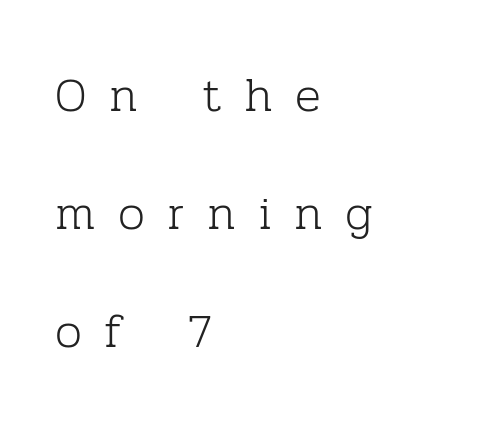
Q: Is the text bold? A: No.
Q: Is the text italic (slanted)? A: No, it is upright.
Q: Is the typeface a serif or a sans-serif typeface? A: Serif.
Q: Is the text underlined? A: No.
Q: How is the paragraph aligned? A: Left-aligned.
Q: Is the spacing between letters normal or unusually wide? A: Unusually wide.
Q: Is the spacing between lines tight, normal or loose? A: Loose.
Q: Width (condensed, normal, or wide)? A: Normal.
Q: Stroke contrast? A: Low.
Q: x-height? A: Medium.
Q: Monospaced? A: No.
